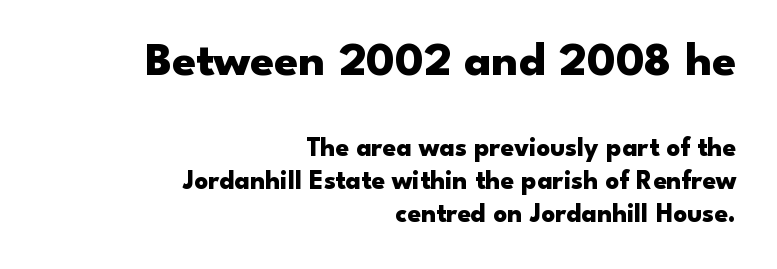
Quick note: not italic, upright. Serifs: no, the terminals of the letterforms are clean. These lines are rendered in a variable-pitch font. Does the copy run flush right? Yes — the right margin is perfectly even.
